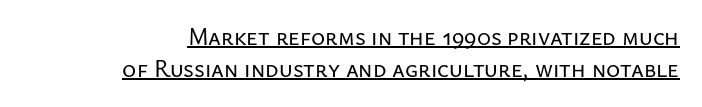
The type sits square on the baseline with zero lean. The letterforms sit shoulder to shoulder at normal distance. A baseline rule has been typeset under these characters. Quick note: interline space is typical.
